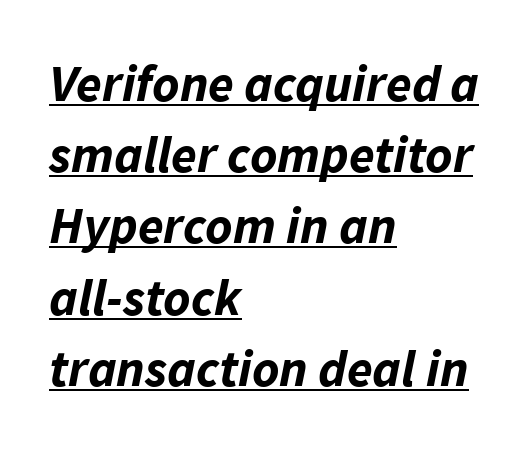
Q: Is the text bold? A: Yes.
Q: Is the text italic (slanted)? A: Yes, it leans right by about 11 degrees.
Q: Is the text underlined? A: Yes.
Q: How is the paragraph aligned? A: Left-aligned.
Q: Is the spacing between letters normal or unusually wide? A: Normal.
Q: Is the spacing between lines tight, normal or loose? A: Normal.
Q: Width (condensed, normal, or wide)? A: Normal.
Q: Stroke contrast? A: Low.
Q: x-height? A: Medium.
Q: Monospaced? A: No.
